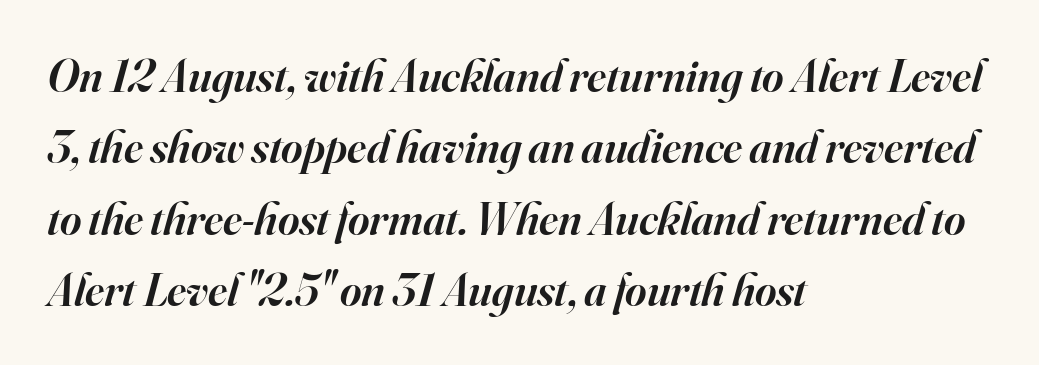
What stands out about the letter spacing? Nothing — it is the standard amount. An italicized treatment has been applied to the whole sample. A student would call this left alignment; a typographer would say flush left, rag right. A serif font was chosen for this passage.
